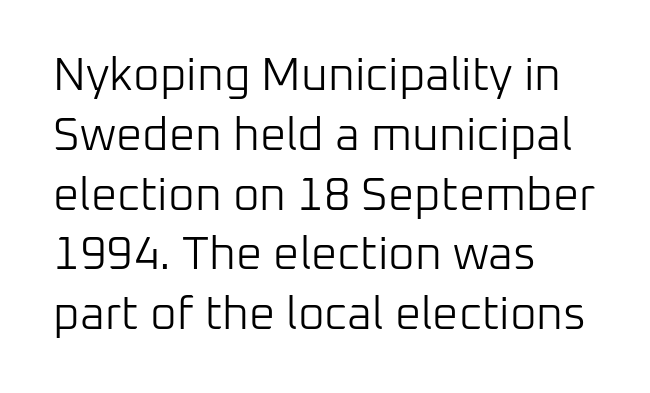
{"serif": "no", "italic": "no", "bold": "no", "weight": "light", "width": "normal", "stroke_contrast": "low", "x_height": "medium", "monospaced": "no", "underline": "no", "align": "left", "line_spacing": "normal", "line_spacing_ratio": 1.3, "letter_spacing": "normal", "letter_spacing_em": 0.0, "glyph_px": 46}
